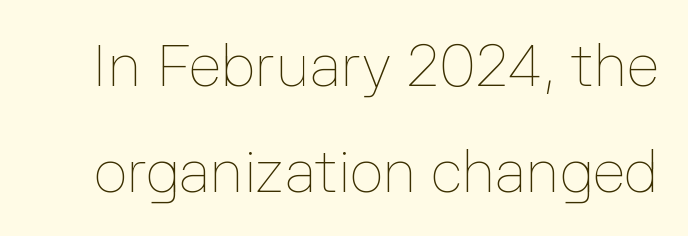
A clean baseline with only descenders dipping below it. Here the glyphs are tracked normally, forming tight word shapes. Summary of weight: not heavy and not bold. Upright lettering throughout. Character widths vary here, with narrow letters taking less room than wide ones.
